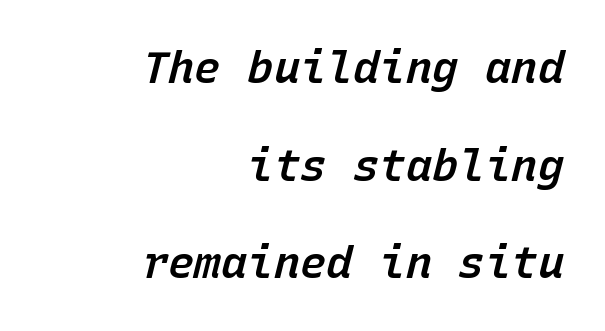
Q: Is the text bold? A: Semi-bold.
Q: Is the text italic (slanted)? A: Yes, it leans right by about 15 degrees.
Q: Is the text underlined? A: No.
Q: How is the paragraph aligned? A: Right-aligned.
Q: Is the spacing between letters normal or unusually wide? A: Normal.
Q: Is the spacing between lines tight, normal or loose? A: Loose.
Q: Width (condensed, normal, or wide)? A: Normal.
Q: Stroke contrast? A: Low.
Q: x-height? A: Medium.
Q: Monospaced? A: Yes.
